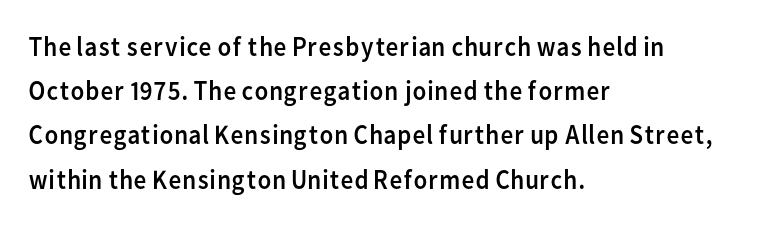
Q: Is the text bold? A: No.
Q: Is the text italic (slanted)? A: No, it is upright.
Q: Is the typeface a serif or a sans-serif typeface? A: Sans-serif.
Q: Is the text underlined? A: No.
Q: How is the paragraph aligned? A: Left-aligned.
Q: Is the spacing between letters normal or unusually wide? A: Normal.
Q: Is the spacing between lines tight, normal or loose? A: Normal.
Q: Width (condensed, normal, or wide)? A: Normal.
Q: Stroke contrast? A: Low.
Q: x-height? A: Medium.
Q: Monospaced? A: No.
